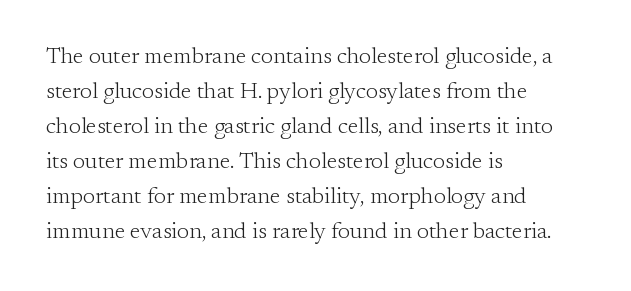
The image shows 23 px text type, upright; set left-aligned, normal line spacing (1.52x), normal letter spacing, not underlined.
